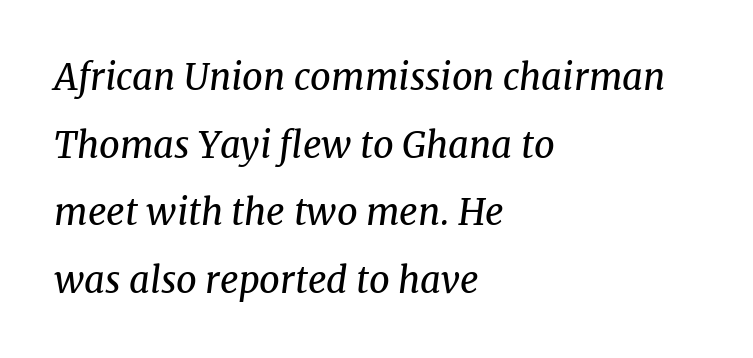
Q: Is the text bold? A: No.
Q: Is the text italic (slanted)? A: Yes, it leans right by about 8 degrees.
Q: Is the typeface a serif or a sans-serif typeface? A: Serif.
Q: Is the text underlined? A: No.
Q: How is the paragraph aligned? A: Left-aligned.
Q: Is the spacing between letters normal or unusually wide? A: Normal.
Q: Width (condensed, normal, or wide)? A: Normal.
Q: Stroke contrast? A: Medium.
Q: x-height? A: Medium.
Q: Monospaced? A: No.
